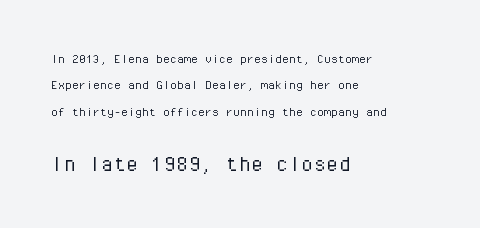
When letters stand straight like this, we call the style roman or upright. Spacing between characters is what you'd get straight out of the box. These two chunks differ in scale, with the bottom chunk taking the larger measure. Vertical stems look standard width or narrower in stroke. The zone under the glyphs is completely vacant.
